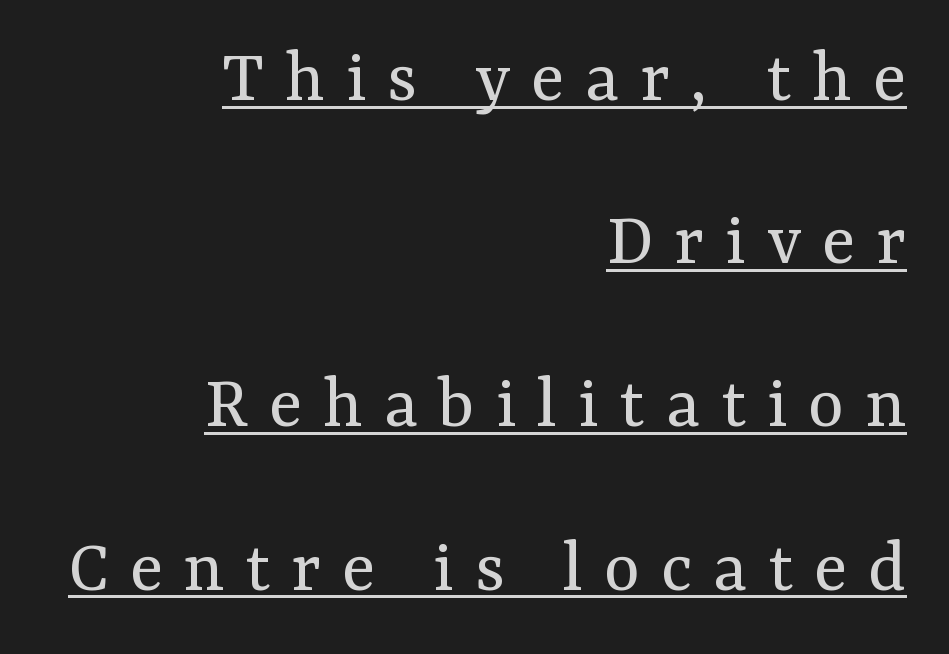
The image shows 77 px regular-weight serif type, upright; set right-aligned, loose line spacing (2.12x), unusually wide letter spacing (+0.27 em), underlined; medium stroke contrast and a medium x-height.
